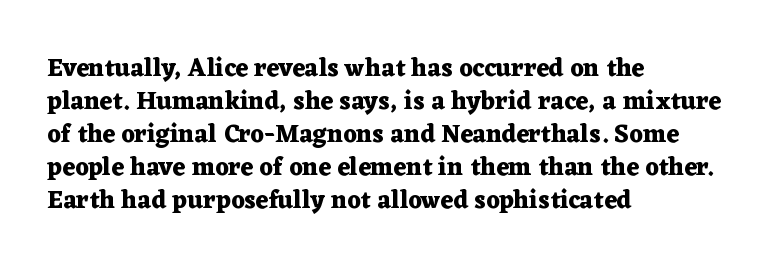
The image shows 25 px bold type, upright; set left-aligned, normal line spacing (1.32x), normal letter spacing, not underlined.
